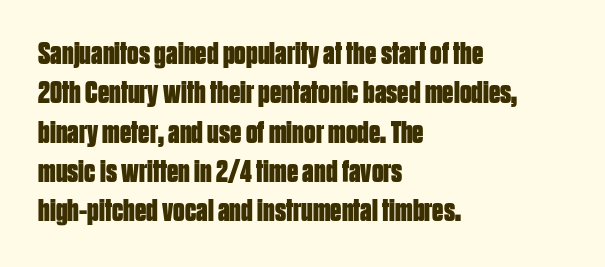
Q: Is the text bold? A: Yes.
Q: Is the text italic (slanted)? A: No, it is upright.
Q: Is the typeface a serif or a sans-serif typeface? A: Sans-serif.
Q: Is the text underlined? A: No.
Q: How is the paragraph aligned? A: Left-aligned.
Q: Is the spacing between letters normal or unusually wide? A: Normal.
Q: Width (condensed, normal, or wide)? A: Condensed.
Q: Stroke contrast? A: Low.
Q: x-height? A: Large.
Q: Monospaced? A: No.
